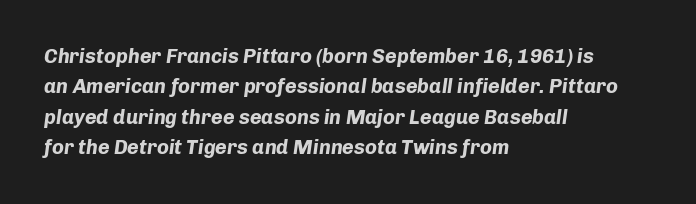
Q: Is the text bold? A: Yes.
Q: Is the text italic (slanted)? A: Yes, it leans right by about 8 degrees.
Q: Is the text underlined? A: No.
Q: How is the paragraph aligned? A: Left-aligned.
Q: Is the spacing between letters normal or unusually wide? A: Normal.
Q: Is the spacing between lines tight, normal or loose? A: Normal.
